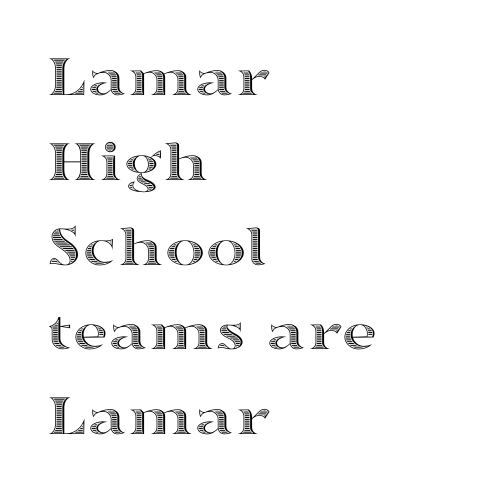
The horizontal fit of the characters is conventional and even. One-word summary of the alignment: left. Descender tails drop into unmarked territory. Varying glyph widths throughout — classic text-font behaviour. The specimen reads as upright at a glance.
